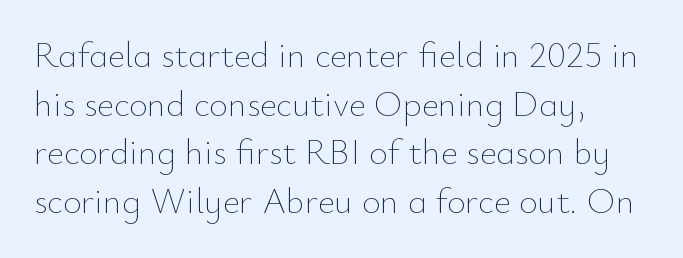
Q: Is the text bold? A: No.
Q: Is the text italic (slanted)? A: No, it is upright.
Q: Is the text underlined? A: No.
Q: How is the paragraph aligned? A: Left-aligned.
Q: Is the spacing between letters normal or unusually wide? A: Normal.
Q: Is the spacing between lines tight, normal or loose? A: Normal.
Q: Width (condensed, normal, or wide)? A: Normal.
Q: Stroke contrast? A: Low.
Q: x-height? A: Small.
Q: Monospaced? A: No.
